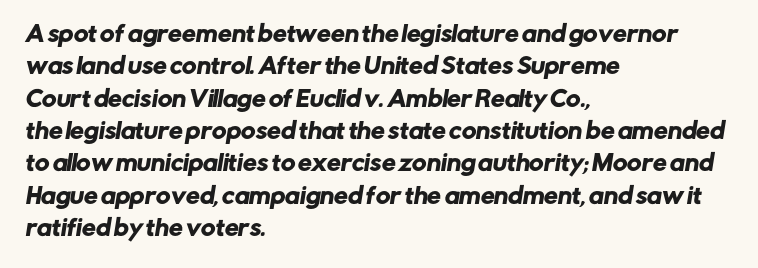
The image shows 22 px text type; set left-aligned, normal line spacing (1.47x), normal letter spacing, not underlined.
